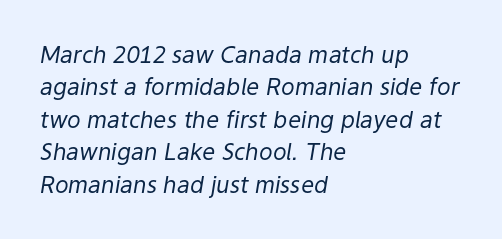
{"italic": "yes", "lean": "right", "slant_degrees": 9, "bold": "no", "underline": "no", "align": "left", "line_spacing": "normal", "line_spacing_ratio": 1.41, "letter_spacing": "normal", "letter_spacing_em": 0.0, "glyph_px": 23}
